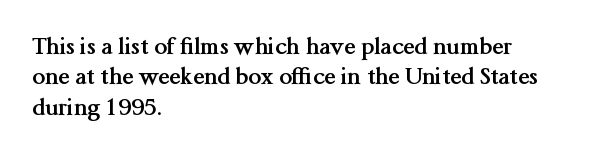
Q: Is the text bold? A: Yes.
Q: Is the text italic (slanted)? A: No, it is upright.
Q: Is the text underlined? A: No.
Q: How is the paragraph aligned? A: Left-aligned.
Q: Is the spacing between letters normal or unusually wide? A: Normal.
Q: Is the spacing between lines tight, normal or loose? A: Normal.
